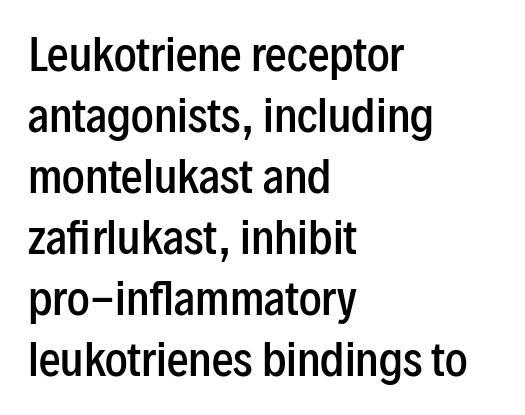
{"serif": "no", "italic": "no", "bold": "semi", "weight": "semibold", "width": "condensed", "stroke_contrast": "low", "x_height": "medium", "monospaced": "no", "underline": "no", "align": "left", "line_spacing": "normal", "line_spacing_ratio": 1.42, "letter_spacing": "normal", "letter_spacing_em": 0.0, "glyph_px": 43}
